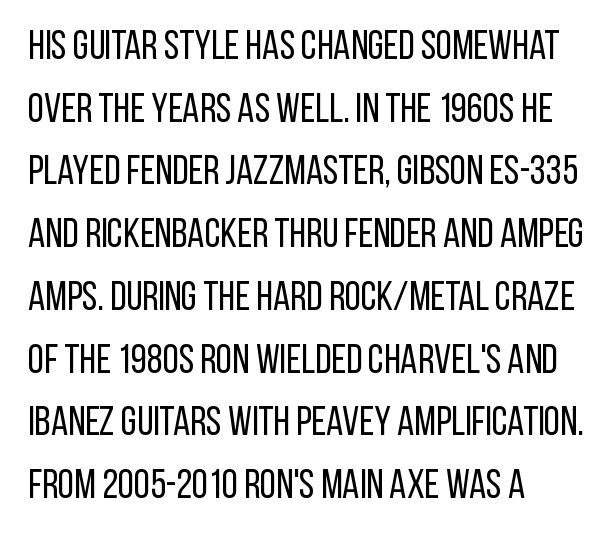
{"serif": "no", "italic": "no", "bold": "no", "weight": "regular", "width": "condensed", "stroke_contrast": "low", "x_height": "large", "monospaced": "no", "underline": "no", "align": "left", "line_spacing": "normal", "line_spacing_ratio": 1.53, "letter_spacing": "normal", "letter_spacing_em": 0.0, "glyph_px": 41}
